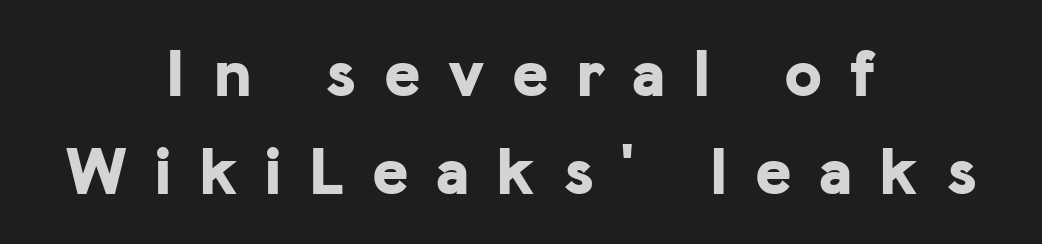
The image shows 69 px bold sans-serif type, upright; set centered, normal line spacing (1.42x), unusually wide letter spacing (+0.4 em), not underlined; low stroke contrast and a medium x-height.
